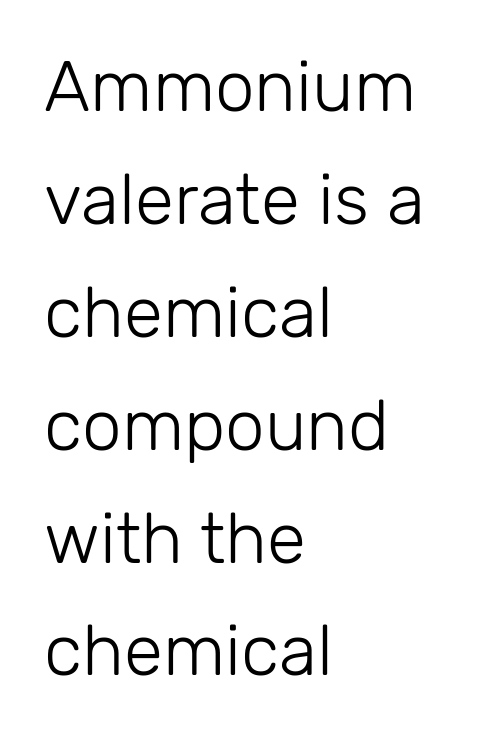
Q: Is the text bold? A: No.
Q: Is the text italic (slanted)? A: No, it is upright.
Q: Is the typeface a serif or a sans-serif typeface? A: Sans-serif.
Q: Is the text underlined? A: No.
Q: How is the paragraph aligned? A: Left-aligned.
Q: Is the spacing between letters normal or unusually wide? A: Normal.
Q: Is the spacing between lines tight, normal or loose? A: Normal.
Q: Width (condensed, normal, or wide)? A: Normal.
Q: Stroke contrast? A: Low.
Q: x-height? A: Medium.
Q: Monospaced? A: No.
